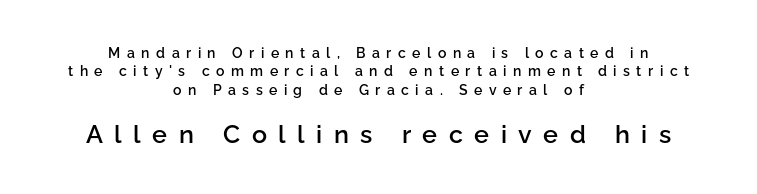
The image shows 25 px text type, upright; set centered, normal line spacing (1.31x), unusually wide letter spacing (+0.46 em), not underlined; the second (bottom) block is 1.79x larger.
